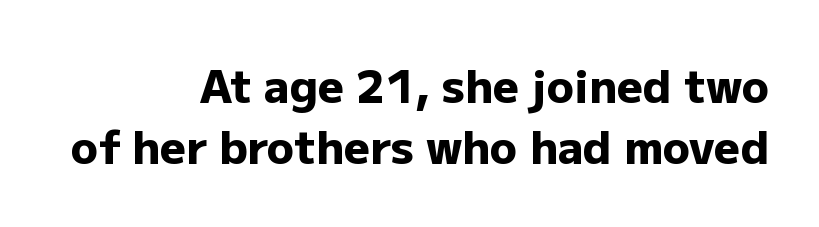
{"serif": "no", "italic": "no", "bold": "yes", "weight": "heavy", "width": "normal", "stroke_contrast": "low", "x_height": "medium", "monospaced": "no", "underline": "no", "align": "right", "line_spacing": "normal", "line_spacing_ratio": 1.35, "letter_spacing": "normal", "letter_spacing_em": 0.0, "glyph_px": 45}
